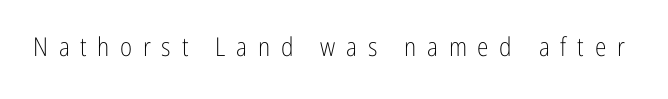
The rendering inserts visible extra space after every character. The characters are drawn with everyday or finer stroke widths. The type sits square on the baseline with zero lean. Anything drawn beneath the words? Only blank space.
